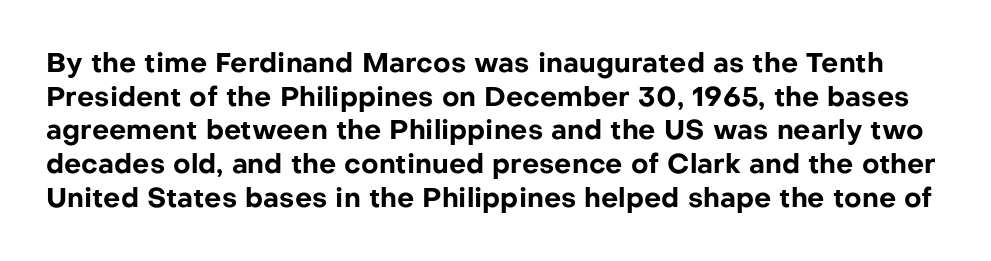
{"italic": "no", "bold": "yes", "underline": "no", "line_spacing": "normal", "line_spacing_ratio": 1.25, "letter_spacing": "normal", "letter_spacing_em": 0.0, "glyph_px": 27}
